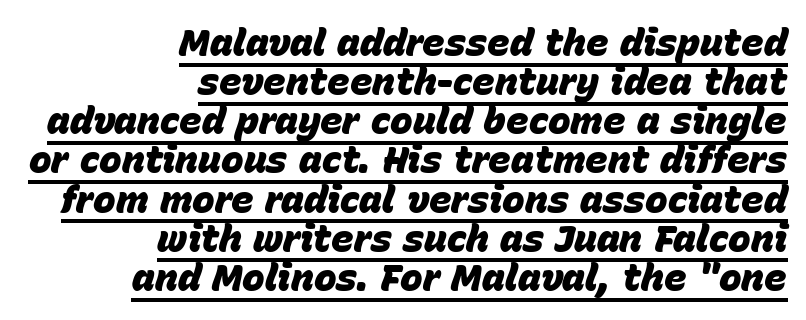
{"italic": "yes", "lean": "right", "slant_degrees": 15, "bold": "yes", "weight": "heavy", "width": "normal", "stroke_contrast": "low", "x_height": "large", "monospaced": "no", "underline": "yes", "align": "right", "line_spacing": "tight", "line_spacing_ratio": 1.03, "letter_spacing": "normal", "letter_spacing_em": 0.0, "glyph_px": 38}
